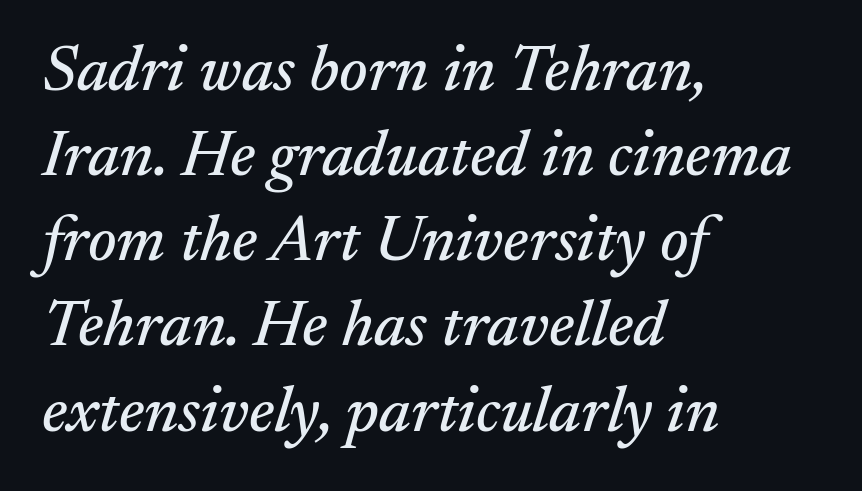
{"serif": "yes", "italic": "yes", "lean": "right", "slant_degrees": 17, "width": "normal", "stroke_contrast": "medium", "x_height": "small", "monospaced": "no", "underline": "no", "align": "left", "line_spacing": "normal", "line_spacing_ratio": 1.31, "letter_spacing": "normal", "letter_spacing_em": 0.0, "glyph_px": 65}
